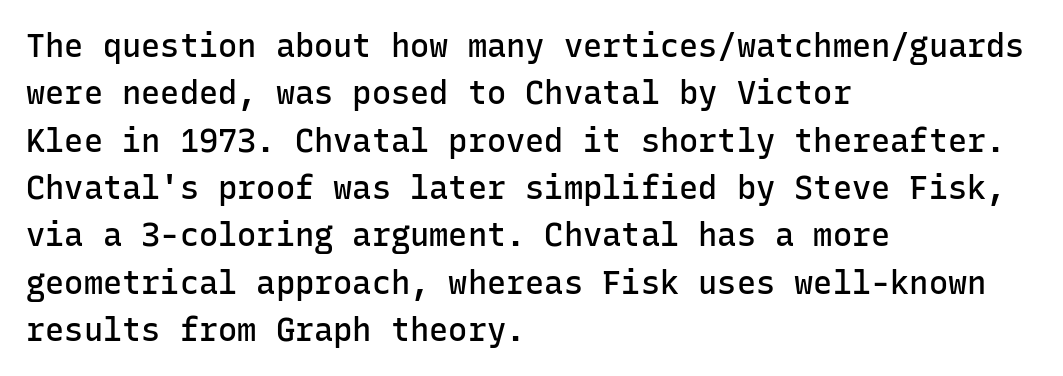
{"serif": "no", "italic": "no", "bold": "semi", "weight": "semibold", "width": "normal", "stroke_contrast": "low", "x_height": "medium", "monospaced": "yes", "underline": "no", "align": "left", "line_spacing": "normal", "line_spacing_ratio": 1.48, "letter_spacing": "normal", "letter_spacing_em": 0.0, "glyph_px": 32}
